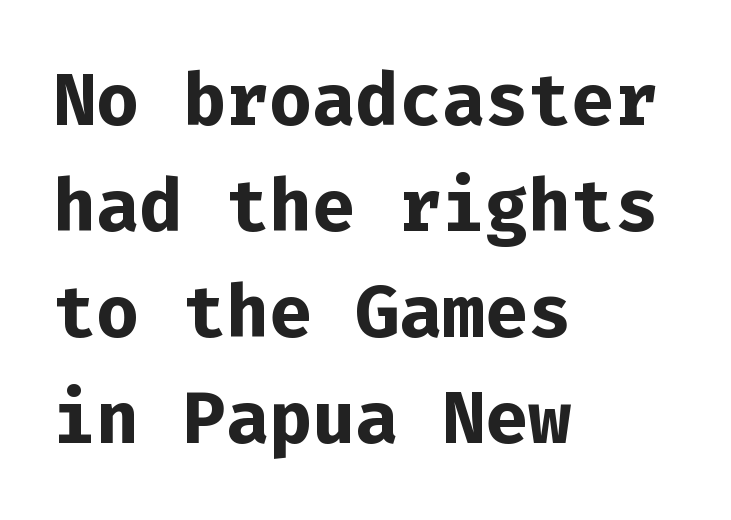
Q: Is the text bold? A: Yes.
Q: Is the text italic (slanted)? A: No, it is upright.
Q: Is the typeface a serif or a sans-serif typeface? A: Sans-serif.
Q: Is the text underlined? A: No.
Q: How is the paragraph aligned? A: Left-aligned.
Q: Is the spacing between letters normal or unusually wide? A: Normal.
Q: Is the spacing between lines tight, normal or loose? A: Normal.
Q: Width (condensed, normal, or wide)? A: Normal.
Q: Stroke contrast? A: Low.
Q: x-height? A: Medium.
Q: Monospaced? A: Yes.
